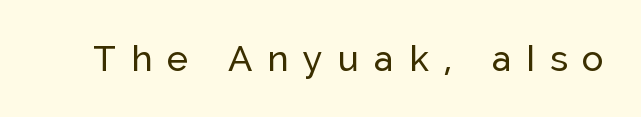
{"serif": "no", "italic": "no", "width": "normal", "stroke_contrast": "low", "x_height": "medium", "monospaced": "no", "underline": "no", "letter_spacing": "wide", "letter_spacing_em": 0.42, "glyph_px": 36}
